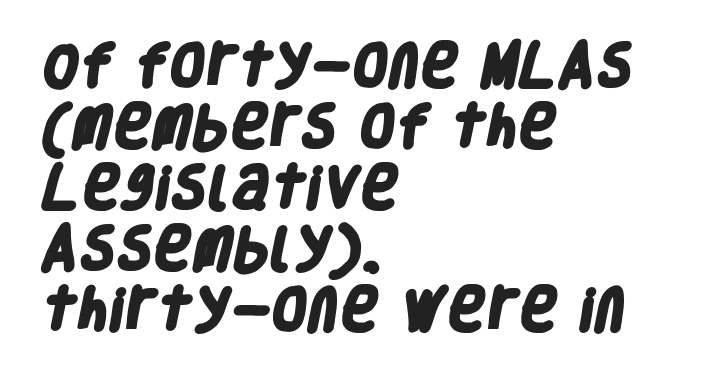
Q: Is the text bold? A: Yes.
Q: Is the typeface a serif or a sans-serif typeface? A: Sans-serif.
Q: Is the text underlined? A: No.
Q: How is the paragraph aligned? A: Left-aligned.
Q: Is the spacing between letters normal or unusually wide? A: Normal.
Q: Is the spacing between lines tight, normal or loose? A: Normal.
Q: Width (condensed, normal, or wide)? A: Condensed.
Q: Stroke contrast? A: Low.
Q: x-height? A: Large.
Q: Monospaced? A: No.
